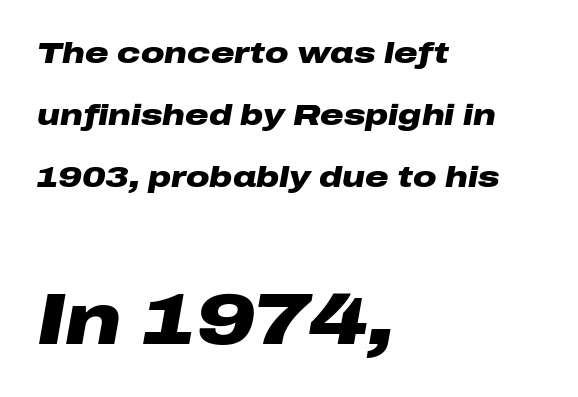
Weight check: bold — yes, fully. Clear beneath every line of the passage. Alignment: flush left. A great deal of white space separates one row of letters from the next.
